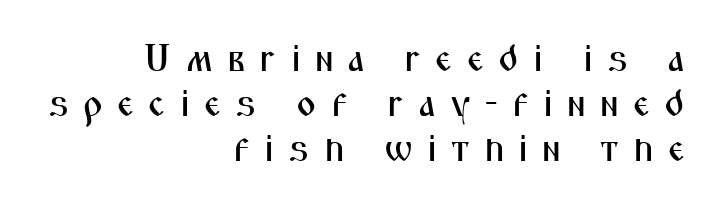
The image shows 38 px condensed sans-serif type, upright; set right-aligned, line spacing 1.18x, unusually wide letter spacing (+0.37 em), not underlined; medium stroke contrast and a medium x-height.
